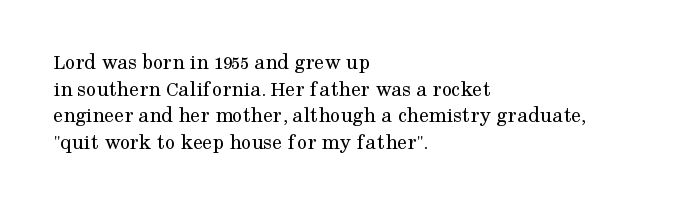
{"italic": "no", "bold": "no", "underline": "no", "align": "left", "line_spacing_ratio": 1.21, "letter_spacing": "normal", "letter_spacing_em": 0.0, "glyph_px": 22}
